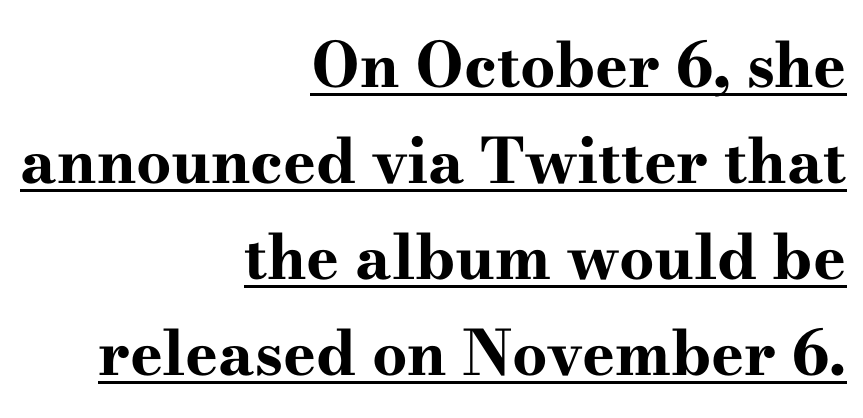
The image shows 62 px bold, wide serif type, upright; set right-aligned, normal line spacing (1.55x), normal letter spacing, underlined; high stroke contrast and a small x-height.
